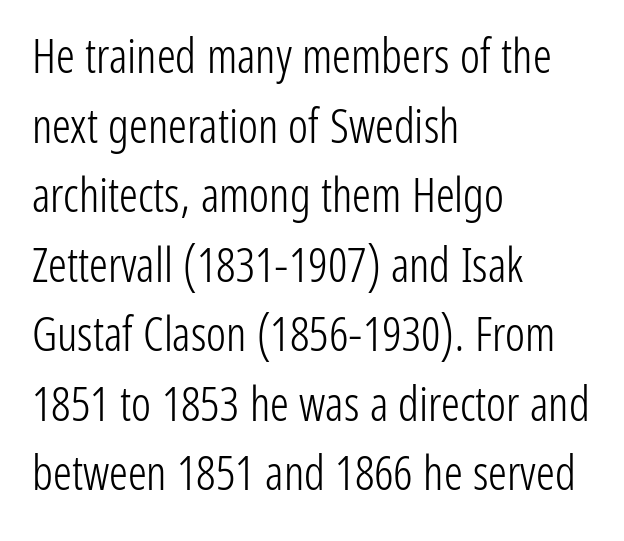
Q: Is the text bold? A: No.
Q: Is the text italic (slanted)? A: No, it is upright.
Q: Is the typeface a serif or a sans-serif typeface? A: Sans-serif.
Q: Is the text underlined? A: No.
Q: How is the paragraph aligned? A: Left-aligned.
Q: Is the spacing between letters normal or unusually wide? A: Normal.
Q: Is the spacing between lines tight, normal or loose? A: Normal.
Q: Width (condensed, normal, or wide)? A: Condensed.
Q: Stroke contrast? A: Low.
Q: x-height? A: Medium.
Q: Monospaced? A: No.
